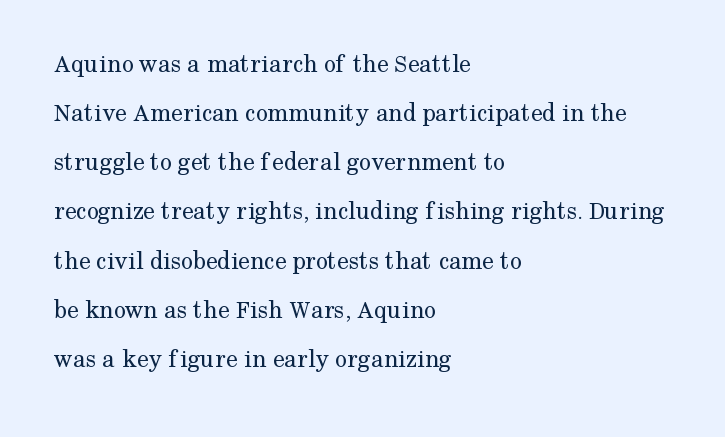
{"italic": "no", "bold": "no", "underline": "no", "align": "left", "line_spacing_ratio": 1.89, "letter_spacing": "normal", "letter_spacing_em": 0.0, "glyph_px": 26}
